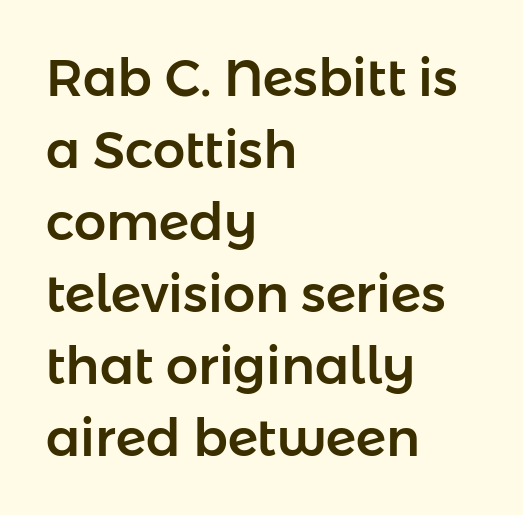
Q: Is the text italic (slanted)? A: No, it is upright.
Q: Is the typeface a serif or a sans-serif typeface? A: Sans-serif.
Q: Is the text underlined? A: No.
Q: How is the paragraph aligned? A: Left-aligned.
Q: Is the spacing between letters normal or unusually wide? A: Normal.
Q: Is the spacing between lines tight, normal or loose? A: Normal.
Q: Width (condensed, normal, or wide)? A: Normal.
Q: Stroke contrast? A: Low.
Q: x-height? A: Medium.
Q: Monospaced? A: No.
